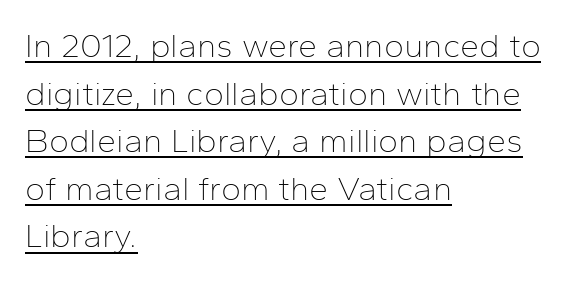
Q: Is the text bold? A: No.
Q: Is the text italic (slanted)? A: No, it is upright.
Q: Is the typeface a serif or a sans-serif typeface? A: Sans-serif.
Q: Is the text underlined? A: Yes.
Q: How is the paragraph aligned? A: Left-aligned.
Q: Is the spacing between letters normal or unusually wide? A: Normal.
Q: Is the spacing between lines tight, normal or loose? A: Normal.
Q: Width (condensed, normal, or wide)? A: Normal.
Q: Stroke contrast? A: Low.
Q: x-height? A: Medium.
Q: Monospaced? A: No.
